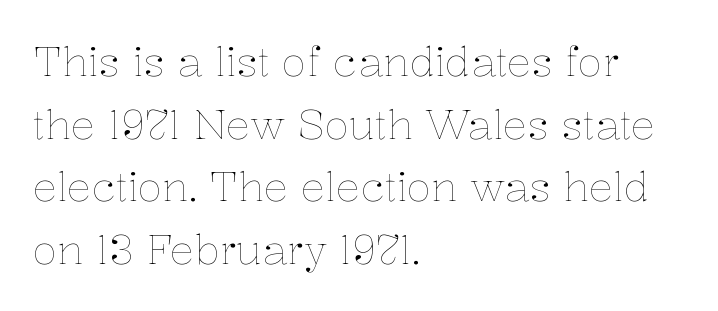
The passage shown is typed in a proportional face where columns would drift. The rendering anchors every line to the left-hand side. Unlike italic type, these characters show no tilt at all. The strip under each line holds only bare page. Students, note that the glyphs here touch the page at normal intervals.
